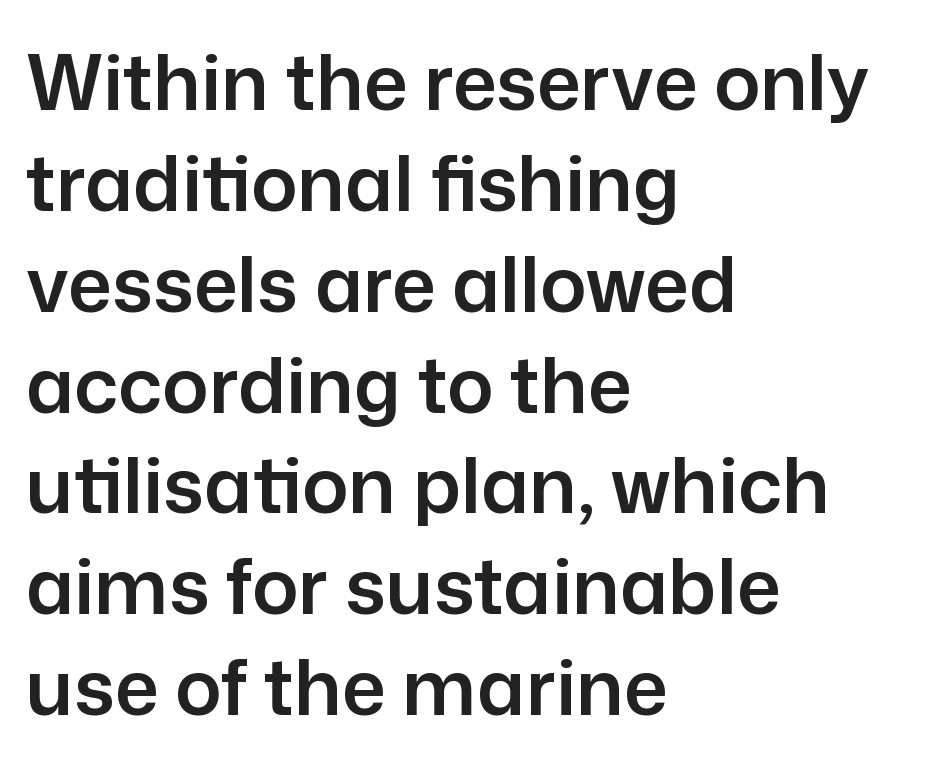
Type style note: lacks serifs. The rendering uses natural spacing where letterforms have individual widths. Each word holds together tightly as a unit, with standard inter-letter gaps. The foot of each line stays bare and open. Unlike italic type, these characters show no tilt at all.
